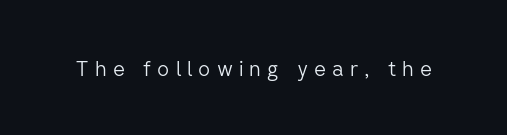
It's the straight-up-and-down kind of type. A typesetter would call this heavily tracked-out type. Heaviness? Minimal to ordinary, like unemphasized prose. Each row of text sits above clean, open space.
